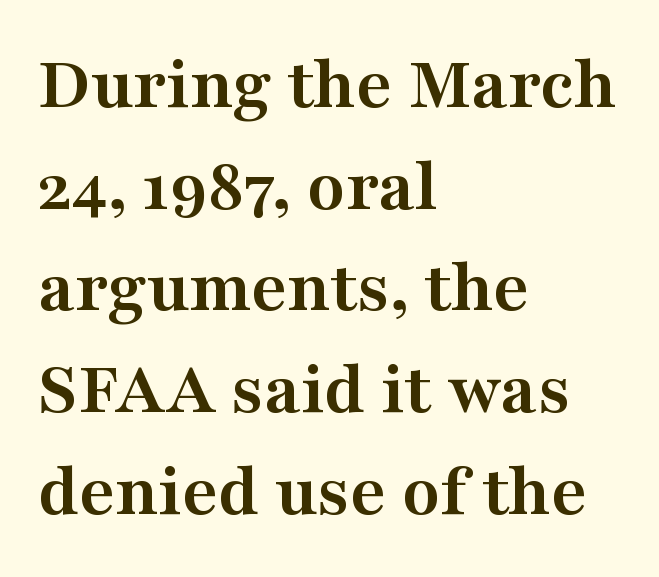
{"serif": "yes", "italic": "no", "bold": "yes", "weight": "semibold", "width": "wide", "stroke_contrast": "medium", "x_height": "medium", "monospaced": "no", "underline": "no", "align": "left", "line_spacing": "normal", "line_spacing_ratio": 1.32, "letter_spacing": "normal", "letter_spacing_em": 0.0, "glyph_px": 77}
